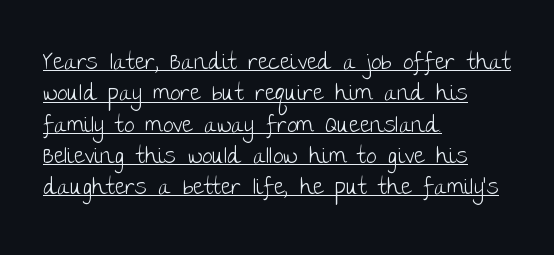
The image shows 23 px text type, upright; set left-aligned, normal line spacing (1.36x), normal letter spacing, underlined.
